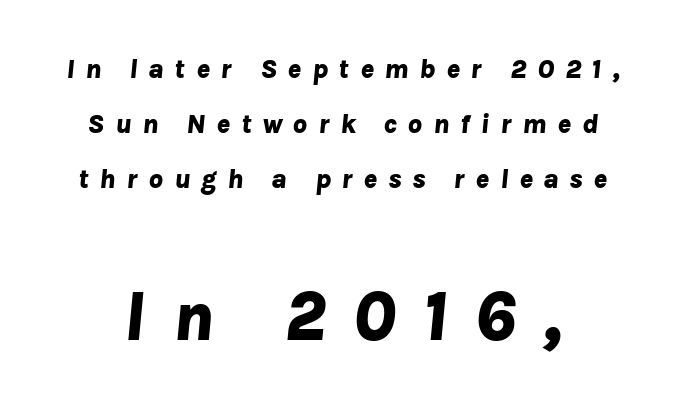
As a designer I'd log this as weight 700, bold. Notice the wide empty band between every row — that's loose leading. Note the varied advance widths — an 'i' is clearly narrower than an 'm'. Top chunk: small. Bottom chunk: large. Observe the wide spacing: letters keep a clear distance from each other.
